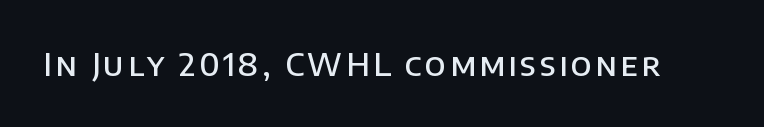
The image shows 32 px semibold sans-serif type, upright; set not underlined; low stroke contrast and a large x-height.
